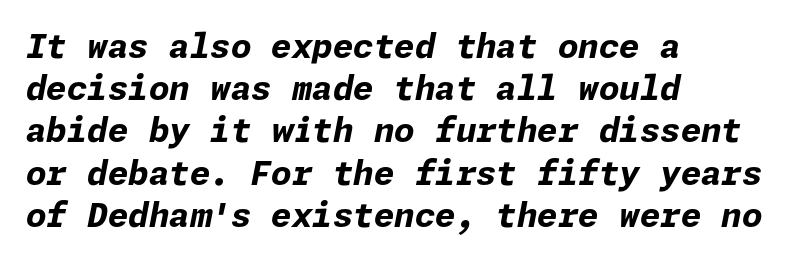
{"italic": "yes", "lean": "right", "slant_degrees": 11, "bold": "yes", "weight": "bold", "width": "normal", "stroke_contrast": "low", "x_height": "medium", "underline": "no", "align": "left", "line_spacing": "normal", "line_spacing_ratio": 1.28, "letter_spacing": "normal", "letter_spacing_em": 0.0, "glyph_px": 33}
